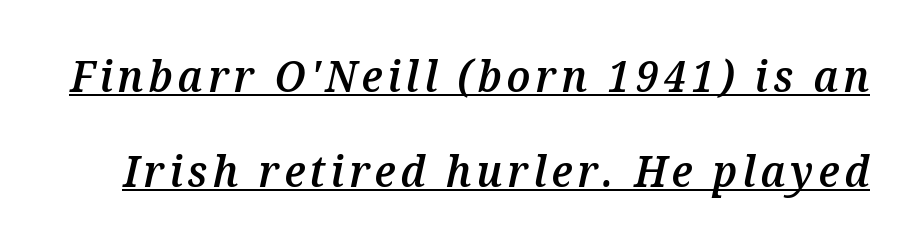
Do the characters align in a grid? No, the font is proportional. Looks like someone drew a line under every word here. Observe the lean: these are italic letterforms. Every letter is mildly thick-stroked: semibold rather than bold. Summary of vertical rhythm: relaxed, with wide interline spacing.
